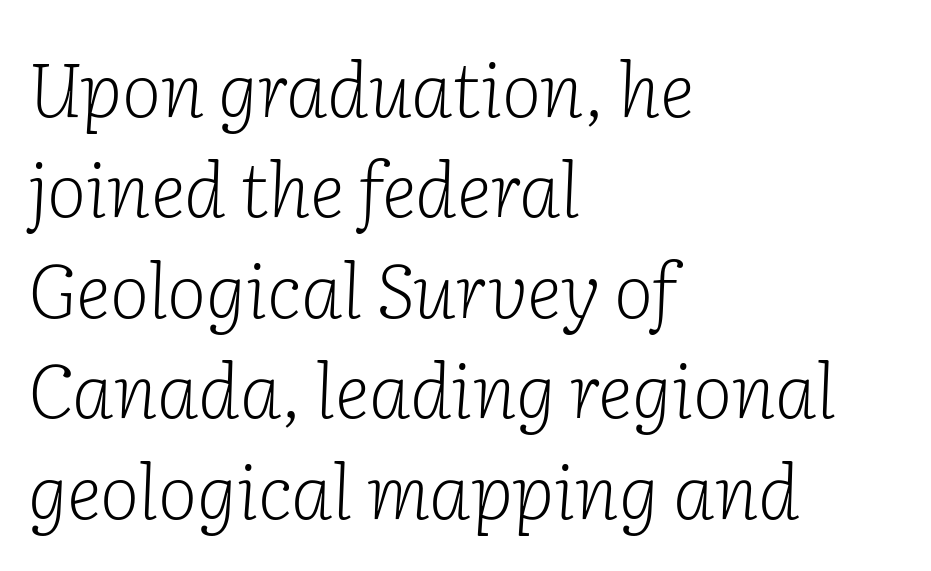
Q: Is the text bold? A: No.
Q: Is the text italic (slanted)? A: Yes, it leans right by about 2 degrees.
Q: Is the typeface a serif or a sans-serif typeface? A: Serif.
Q: Is the text underlined? A: No.
Q: How is the paragraph aligned? A: Left-aligned.
Q: Is the spacing between letters normal or unusually wide? A: Normal.
Q: Is the spacing between lines tight, normal or loose? A: Normal.
Q: Width (condensed, normal, or wide)? A: Normal.
Q: Stroke contrast? A: Low.
Q: x-height? A: Medium.
Q: Monospaced? A: No.
